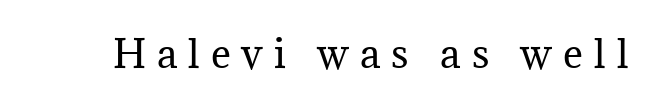
Q: Is the text bold? A: No.
Q: Is the text italic (slanted)? A: No, it is upright.
Q: Is the typeface a serif or a sans-serif typeface? A: Serif.
Q: Is the text underlined? A: No.
Q: Is the spacing between letters normal or unusually wide? A: Unusually wide.
Q: Width (condensed, normal, or wide)? A: Normal.
Q: Stroke contrast? A: Medium.
Q: x-height? A: Medium.
Q: Monospaced? A: No.
